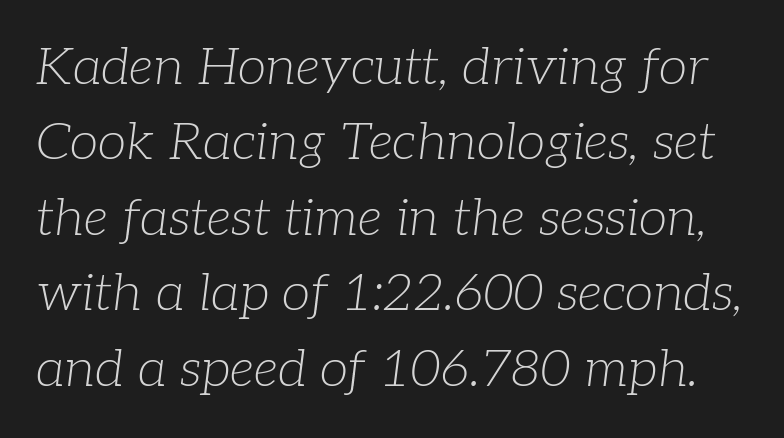
The vertical gap from one line to the next is medium. Looking at the ascenders, they clearly lean. The letters sit at their default tracking, neither squeezed nor spread. This is not heavy type; no bold has been used. Lines of text with bare space underneath. Note the varied advance widths — an 'i' is clearly narrower than an 'm'.
